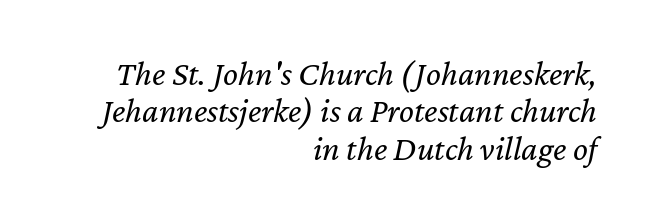
The image shows 35 px regular-weight type, italic (leaning right); set right-aligned, tight line spacing (1.07x), normal letter spacing, not underlined; low stroke contrast and a medium x-height.
